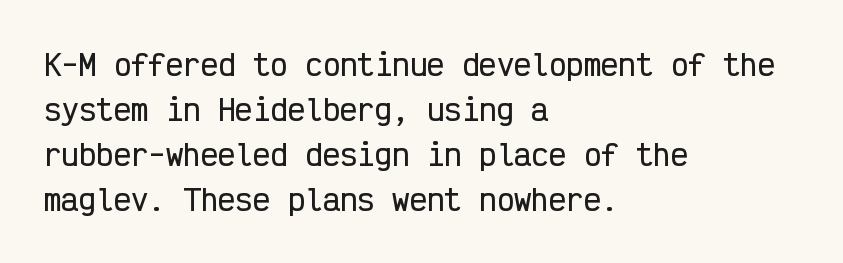
The image shows 29 px condensed sans-serif type, upright, monospaced; set left-aligned, normal line spacing (1.55x), normal letter spacing, not underlined; low stroke contrast and a medium x-height.
